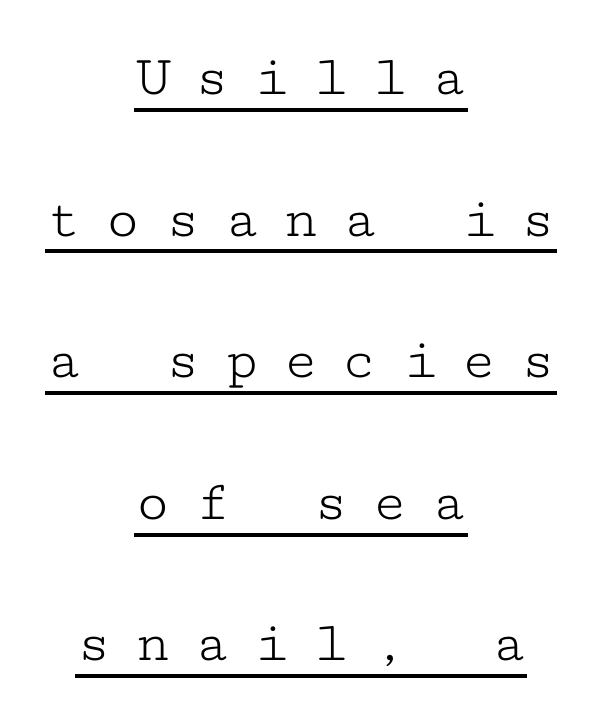
{"serif": "yes", "italic": "no", "bold": "no", "weight": "light", "width": "wide", "stroke_contrast": "low", "x_height": "medium", "monospaced": "yes", "underline": "yes", "align": "center", "line_spacing": "loose", "line_spacing_ratio": 2.4, "letter_spacing": "wide", "letter_spacing_em": 0.4, "glyph_px": 59}
